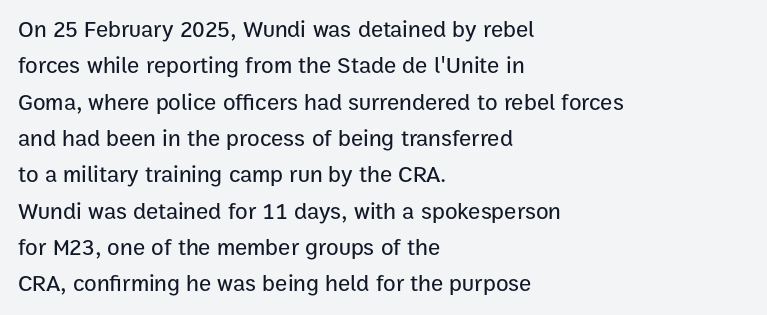
Q: Is the text italic (slanted)? A: No, it is upright.
Q: Is the text underlined? A: No.
Q: How is the paragraph aligned? A: Left-aligned.
Q: Is the spacing between letters normal or unusually wide? A: Normal.
Q: Is the spacing between lines tight, normal or loose? A: Normal.
